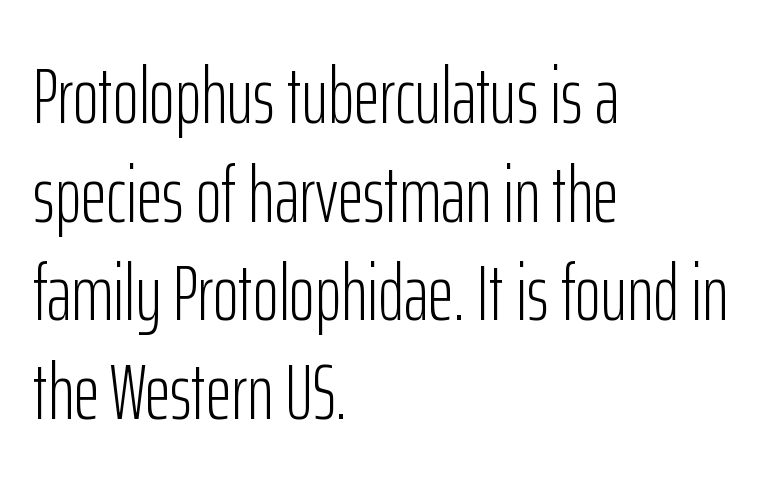
The image shows 79 px light, condensed sans-serif type, upright; set left-aligned, normal line spacing (1.25x), normal letter spacing, not underlined; low stroke contrast and a medium x-height.
